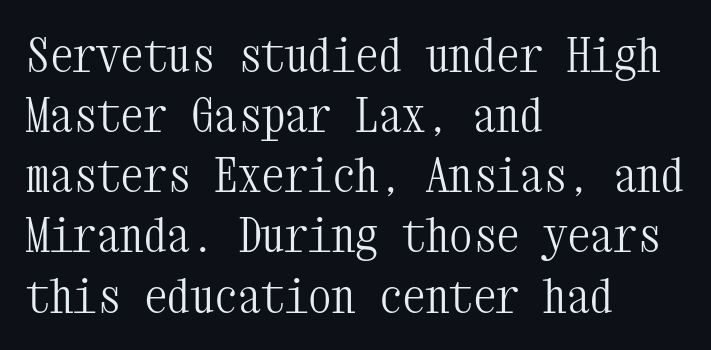
The image shows 47 px light, condensed serif type, upright, monospaced; set left-aligned, normal line spacing (1.28x), normal letter spacing, not underlined; medium stroke contrast and a medium x-height.
